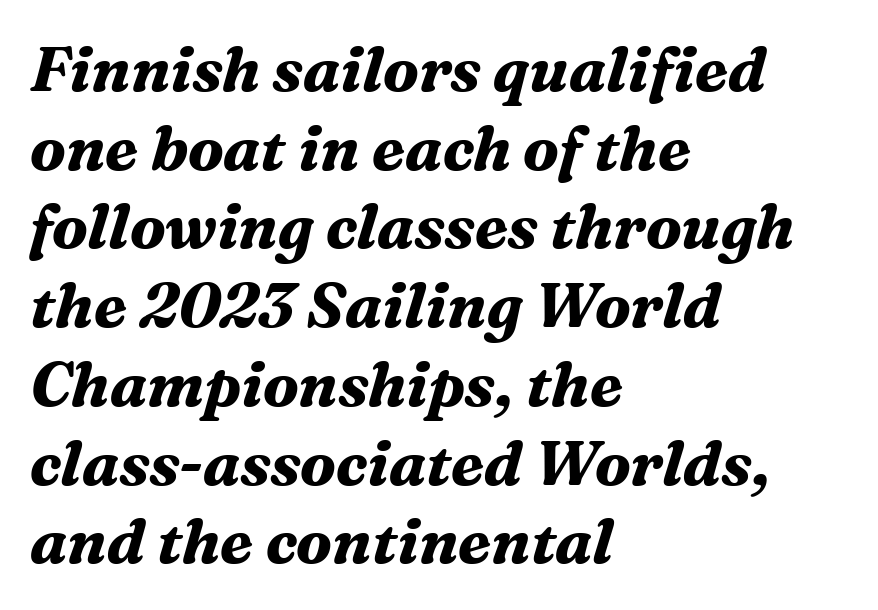
{"serif": "yes", "italic": "yes", "lean": "right", "slant_degrees": 16, "bold": "yes", "weight": "bold", "width": "normal", "stroke_contrast": "medium", "x_height": "medium", "monospaced": "no", "underline": "no", "align": "left", "line_spacing": "normal", "line_spacing_ratio": 1.27, "letter_spacing": "normal", "letter_spacing_em": 0.0, "glyph_px": 62}
